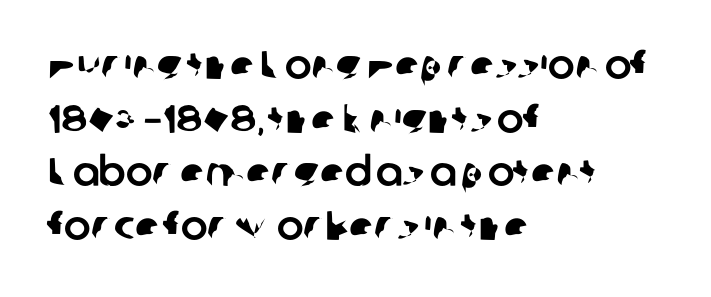
These lines stack with their left ends in a neat column. Glance below the letters and you will spot only blank space. Summary of vertical rhythm: regular, with standard interline spacing. Observe the ordinary spacing: letters are neighbours, not strangers.
